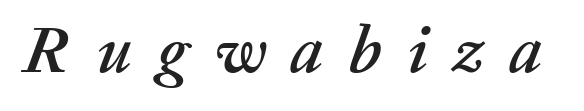
Q: Is the text italic (slanted)? A: Yes, it leans right by about 20 degrees.
Q: Is the text underlined? A: No.
Q: Is the spacing between letters normal or unusually wide? A: Unusually wide.
Q: Width (condensed, normal, or wide)? A: Normal.
Q: Stroke contrast? A: Medium.
Q: x-height? A: Medium.
Q: Monospaced? A: No.
